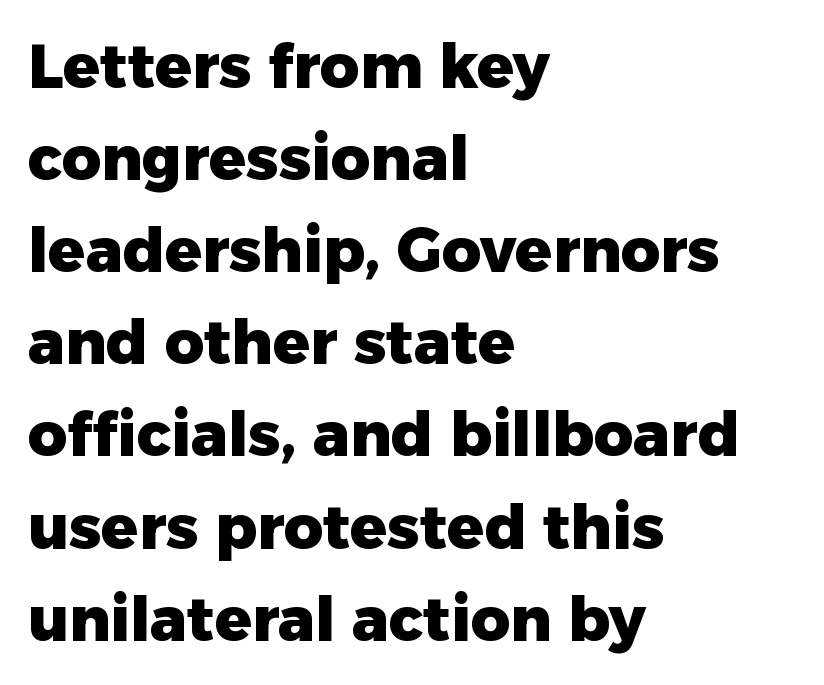
{"serif": "no", "italic": "no", "bold": "yes", "weight": "heavy", "width": "normal", "stroke_contrast": "low", "x_height": "medium", "monospaced": "no", "underline": "no", "align": "left", "line_spacing": "normal", "line_spacing_ratio": 1.51, "letter_spacing": "normal", "letter_spacing_em": 0.0, "glyph_px": 61}
